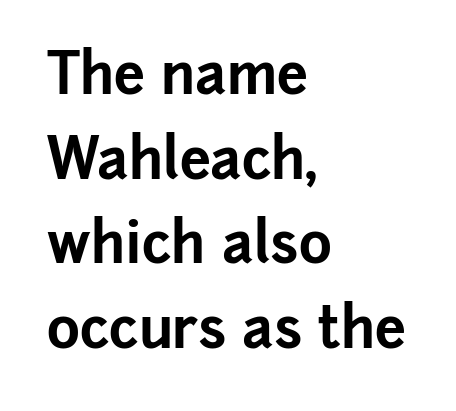
The image shows 56 px bold sans-serif type, upright; set left-aligned, normal line spacing (1.51x), normal letter spacing, not underlined; low stroke contrast and a medium x-height.
